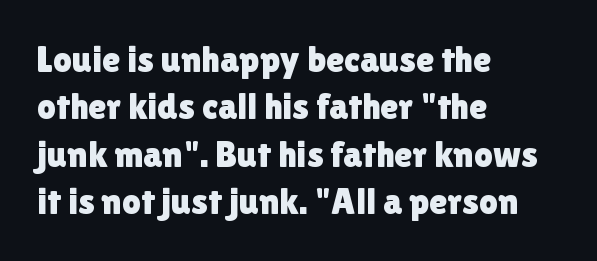
This sample has the flowing, uneven cadence of proportional lettering. The lettering holds an erect, upright posture throughout. This rendering leaves character spacing at its baseline value. No feet cap the strokes, marking this as sans-serif type. Leftover space on each line is placed entirely after the last word.
